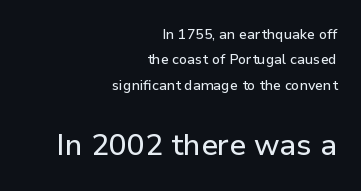
Is this a fixed-width face? No — the glyphs have proportional, varying widths. Classification — sans serif. These two chunks differ in scale, with the bottom chunk taking the larger measure. The horizontal fit of the characters is conventional and even.
